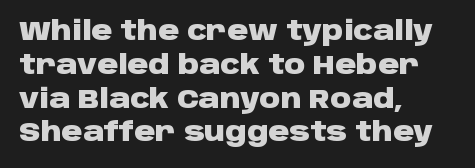
The image shows 26 px bold type, upright; set left-aligned, normal line spacing (1.3x), normal letter spacing, not underlined.
